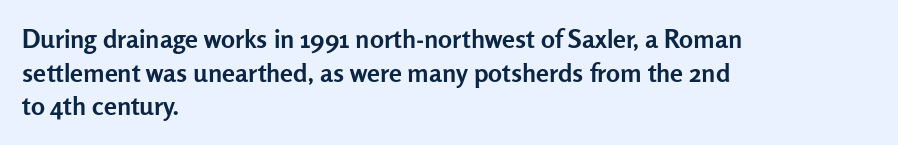
Q: Is the text bold? A: Yes.
Q: Is the text italic (slanted)? A: No, it is upright.
Q: Is the text underlined? A: No.
Q: How is the paragraph aligned? A: Left-aligned.
Q: Is the spacing between letters normal or unusually wide? A: Normal.
Q: Is the spacing between lines tight, normal or loose? A: Normal.
